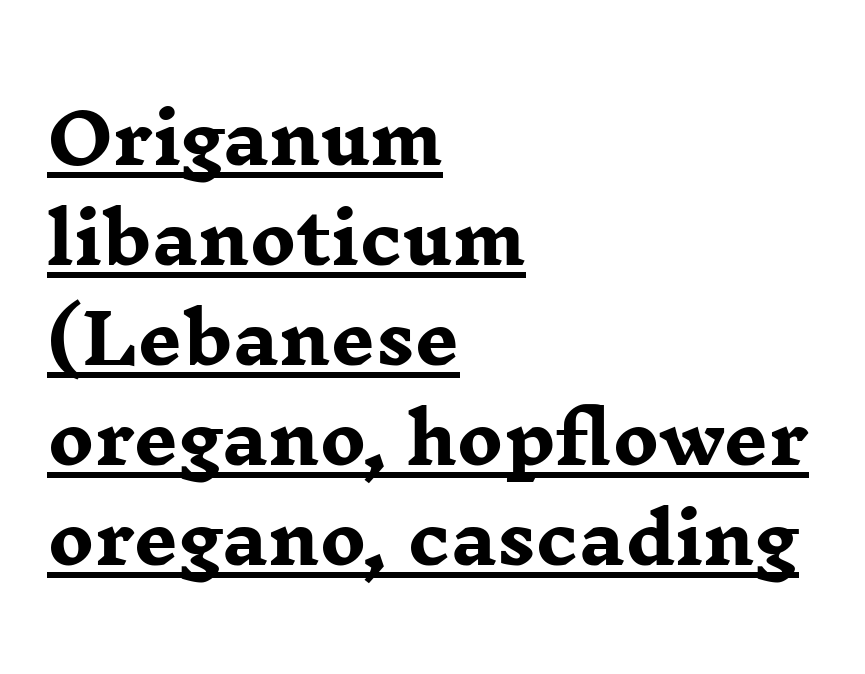
{"serif": "yes", "italic": "no", "bold": "yes", "weight": "heavy", "width": "wide", "stroke_contrast": "low", "x_height": "medium", "monospaced": "no", "underline": "yes", "align": "left", "line_spacing": "normal", "line_spacing_ratio": 1.45, "letter_spacing": "normal", "letter_spacing_em": 0.0, "glyph_px": 69}
